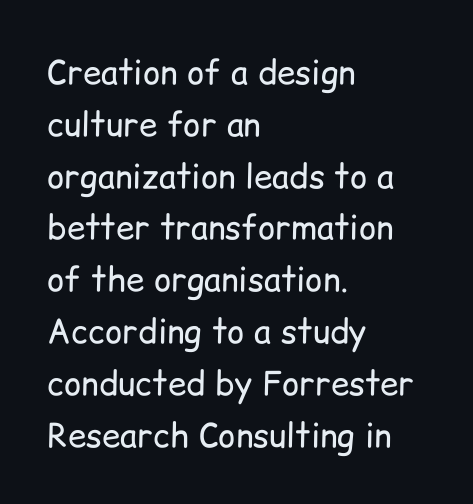
A classic flush-left, rag-right setting is used for this passage. Does the leading feel generous? No, just average. The rendering keeps characters at their native spacing. The face used here is proportionally spaced, like ordinary book or web type. Stroke terminals: plain, sans-serif.
